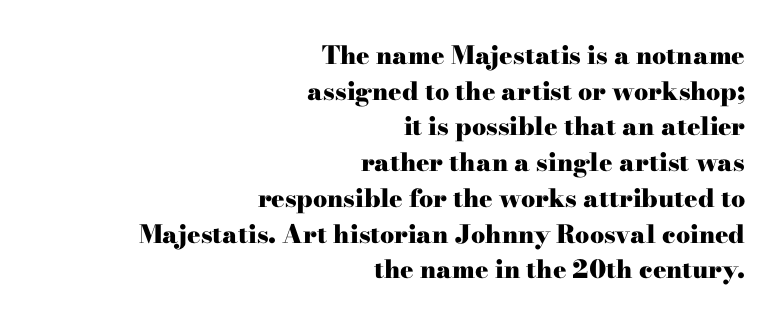
The image shows 25 px bold type, upright; set right-aligned, normal line spacing (1.43x), normal letter spacing, not underlined.
